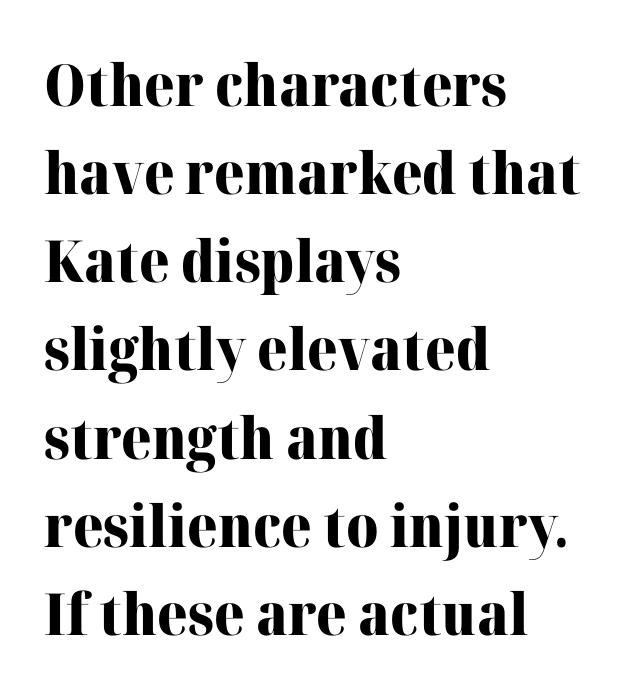
The designer went with a serif here, giving each stem small feet. As a designer I'd log this as weight 700, bold. Ascenders rise straight up at ninety degrees. Baseline-to-baseline distance is the conventional proportion of letter height. Proportional: the letters do not fall into vertical columns. The tracking reads as untouched default to a designer's eye.
